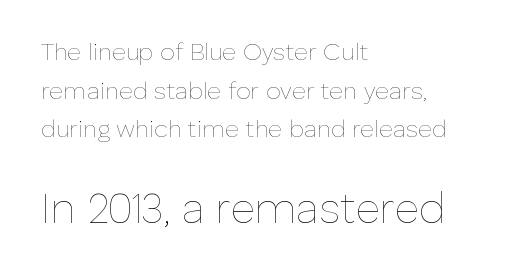
The image shows 42 px thin type, upright; set left-aligned, normal line spacing (1.61x), normal letter spacing, not underlined; the second (bottom) block is 1.75x larger; low stroke contrast and a medium x-height.
